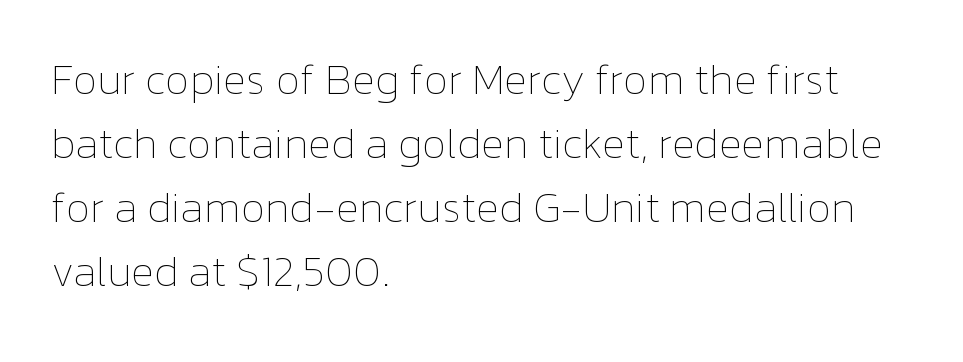
The image shows 43 px thin type, upright; set left-aligned, normal line spacing (1.49x), normal letter spacing, not underlined; low stroke contrast and a medium x-height.
